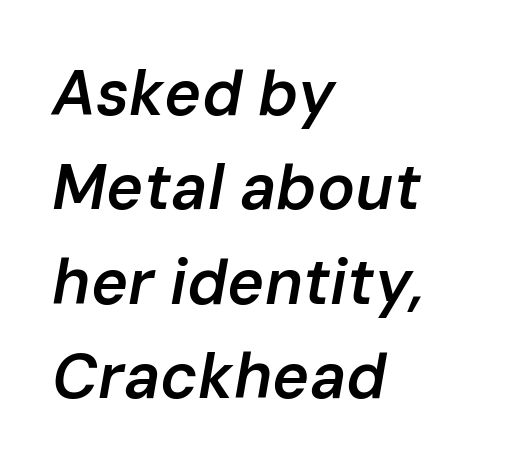
Q: Is the text bold? A: Semi-bold.
Q: Is the text italic (slanted)? A: Yes, it leans right by about 10 degrees.
Q: Is the text underlined? A: No.
Q: How is the paragraph aligned? A: Left-aligned.
Q: Is the spacing between letters normal or unusually wide? A: Normal.
Q: Is the spacing between lines tight, normal or loose? A: Normal.
Q: Width (condensed, normal, or wide)? A: Normal.
Q: Stroke contrast? A: Low.
Q: x-height? A: Medium.
Q: Monospaced? A: No.
